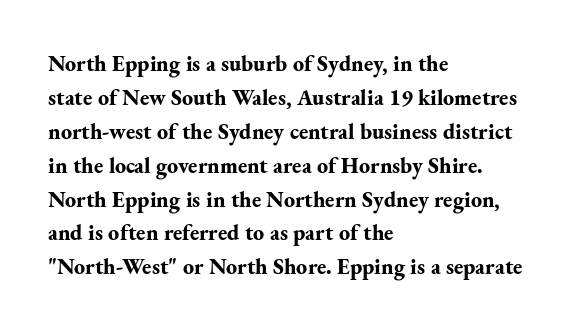
The image shows 22 px bold type, upright; set left-aligned, normal line spacing (1.54x), normal letter spacing, not underlined.
